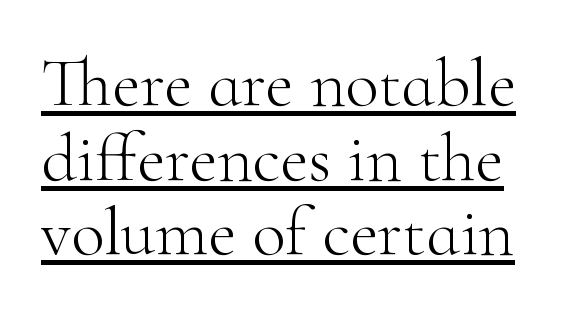
Q: Is the text bold? A: No.
Q: Is the text italic (slanted)? A: No, it is upright.
Q: Is the typeface a serif or a sans-serif typeface? A: Serif.
Q: Is the text underlined? A: Yes.
Q: Is the spacing between letters normal or unusually wide? A: Normal.
Q: Is the spacing between lines tight, normal or loose? A: Tight.
Q: Width (condensed, normal, or wide)? A: Normal.
Q: Stroke contrast? A: High.
Q: x-height? A: Small.
Q: Monospaced? A: No.
